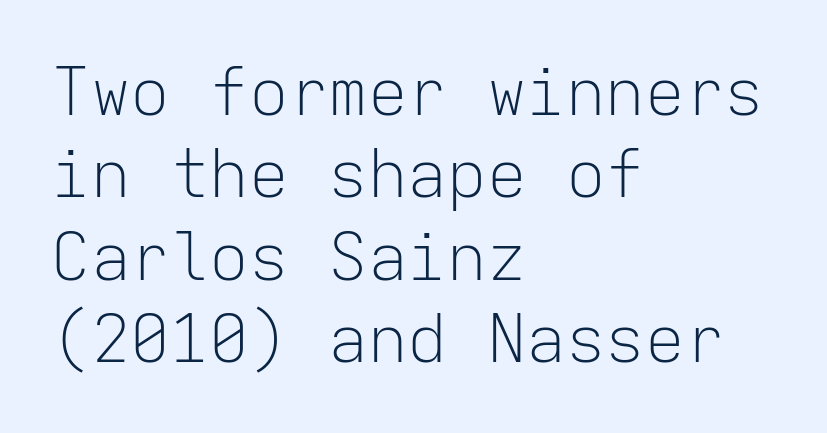
The image shows 66 px light sans-serif type, upright, monospaced; set left-aligned, normal line spacing (1.25x), normal letter spacing, not underlined; low stroke contrast and a medium x-height.
